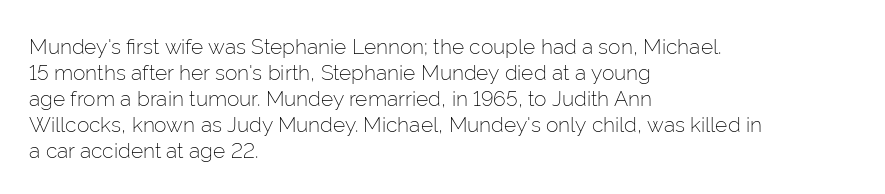
Q: Is the text bold? A: No.
Q: Is the text italic (slanted)? A: No, it is upright.
Q: Is the text underlined? A: No.
Q: How is the paragraph aligned? A: Left-aligned.
Q: Is the spacing between letters normal or unusually wide? A: Normal.
